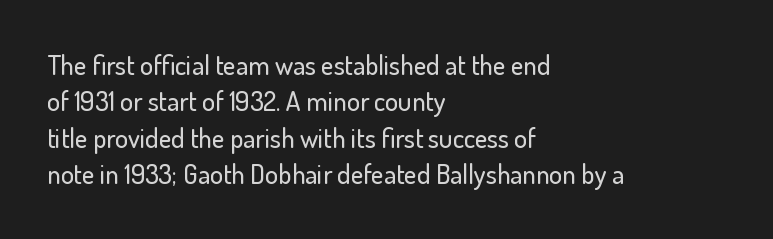
{"italic": "no", "underline": "no", "align": "left", "line_spacing": "normal", "line_spacing_ratio": 1.35, "letter_spacing": "normal", "letter_spacing_em": 0.0, "glyph_px": 27}
